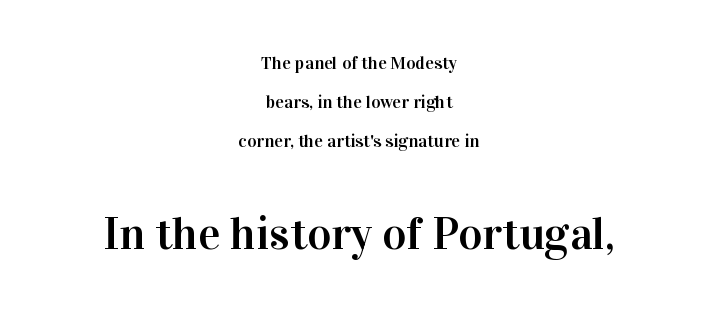
This sample uses plain, unmodified letter spacing. To sum up the face: it has serifs. These lines were composed using upright roman letters. The lines are quadded center. These lines are rendered in a variable-pitch font. Quick note: interline space is abundant.
